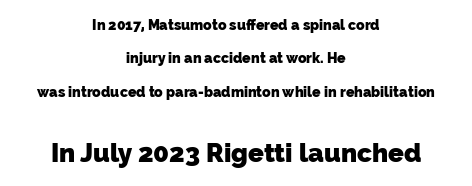
{"bold": "yes", "underline": "no", "align": "center", "line_spacing": "loose", "line_spacing_ratio": 2.39, "letter_spacing": "normal", "letter_spacing_em": 0.0, "larger_block": "second", "size_ratio": 1.86, "glyph_px": 26}
